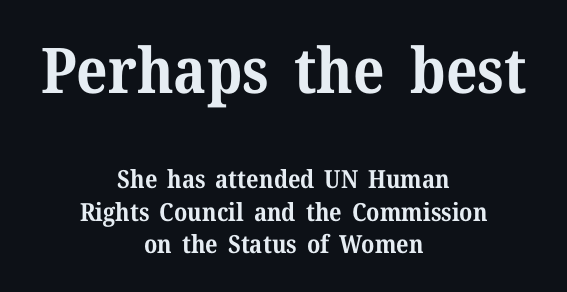
Q: Is the text bold? A: Yes.
Q: Is the text italic (slanted)? A: No, it is upright.
Q: Is the typeface a serif or a sans-serif typeface? A: Serif.
Q: Is the text underlined? A: No.
Q: How is the paragraph aligned? A: Centered.
Q: Is the spacing between letters normal or unusually wide? A: Normal.
Q: Is the spacing between lines tight, normal or loose? A: Normal.
Q: Which block of text is set in a larger size, the first (top) or the second (bottom)? A: The first (top) one.
Q: Width (condensed, normal, or wide)? A: Normal.
Q: Stroke contrast? A: Medium.
Q: x-height? A: Medium.
Q: Monospaced? A: No.
